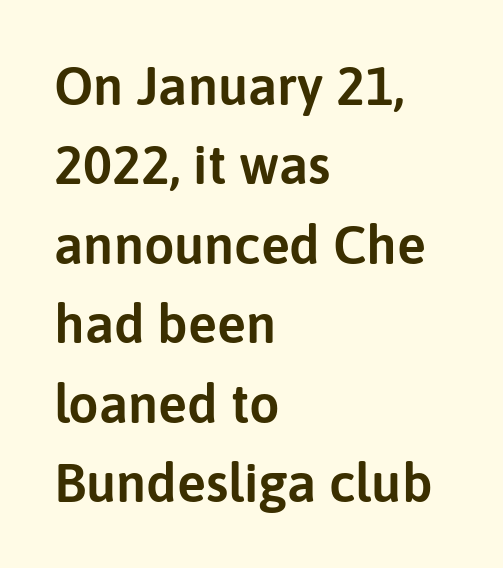
{"serif": "no", "italic": "no", "width": "normal", "stroke_contrast": "low", "x_height": "medium", "monospaced": "no", "underline": "no", "align": "left", "line_spacing": "normal", "line_spacing_ratio": 1.47, "letter_spacing": "normal", "letter_spacing_em": 0.0, "glyph_px": 54}
